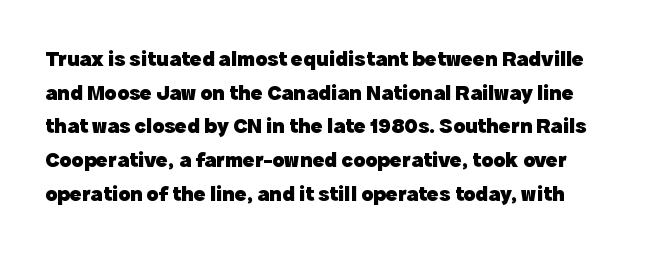
Q: Is the text bold? A: Yes.
Q: Is the text italic (slanted)? A: No, it is upright.
Q: Is the text underlined? A: No.
Q: Is the spacing between letters normal or unusually wide? A: Normal.
Q: Is the spacing between lines tight, normal or loose? A: Normal.
